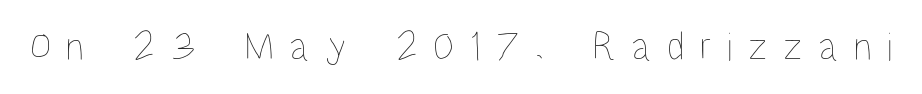
Spacing verdict: proportional, widths tailored to each character. The gaps between neighbouring characters are conspicuously large. The axis of the letterforms is exactly vertical. Words float on clear page, feet unadorned.
